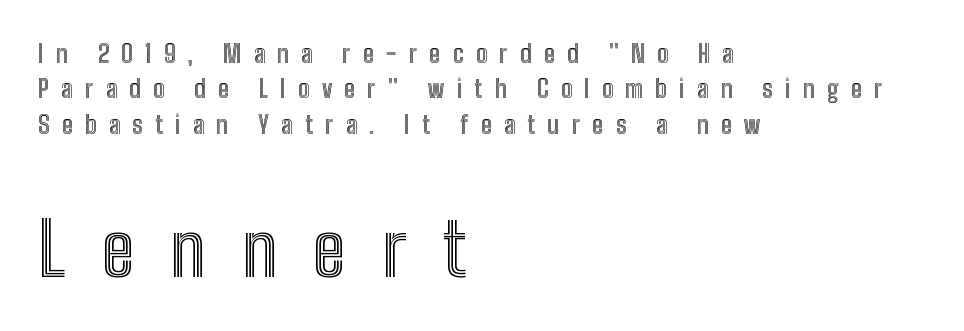
The image shows 74 px condensed type, upright; set left-aligned, normal line spacing (1.42x), unusually wide letter spacing (+0.49 em), not underlined; the second (bottom) block is 2.96x larger; a medium x-height.
